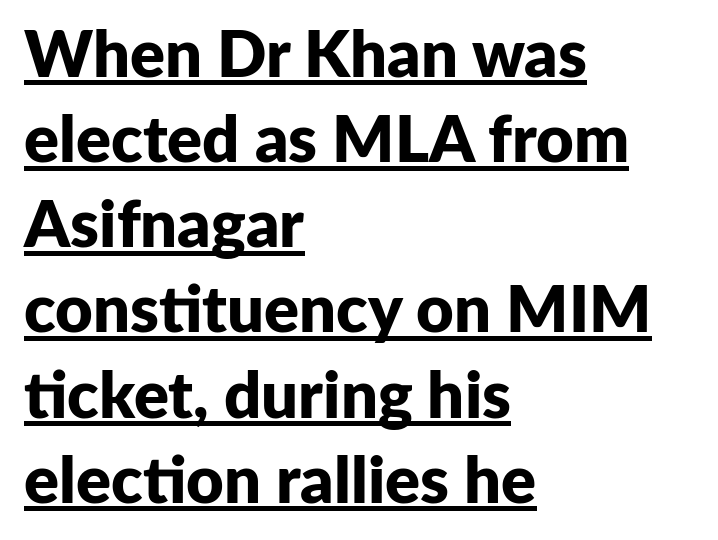
Horizontal bands of white between lines are of average thickness. Tracking here is standard; glyphs follow each other at the usual distance. These words are printed bold, with thick strokes throughout. Note the varied advance widths — an 'i' is clearly narrower than an 'm'. Line beginnings align vertically; line endings do not. In terms of letterform style, serifs are entirely absent.
